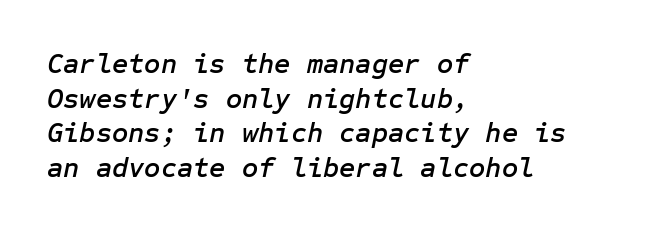
Short and long lines alike share a common starting point at left. The whole block is typeset with a tilt. Anything drawn beneath the words? Only blank space. How are the letters spaced? Ordinarily, with no added tracking.
